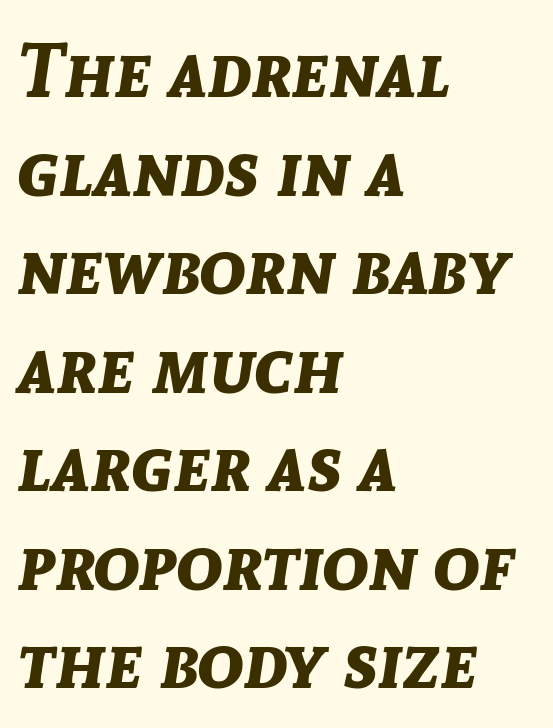
The image shows 77 px bold type, italic (leaning right); set left-aligned, normal line spacing (1.28x), normal letter spacing, not underlined; low stroke contrast and a medium x-height.
